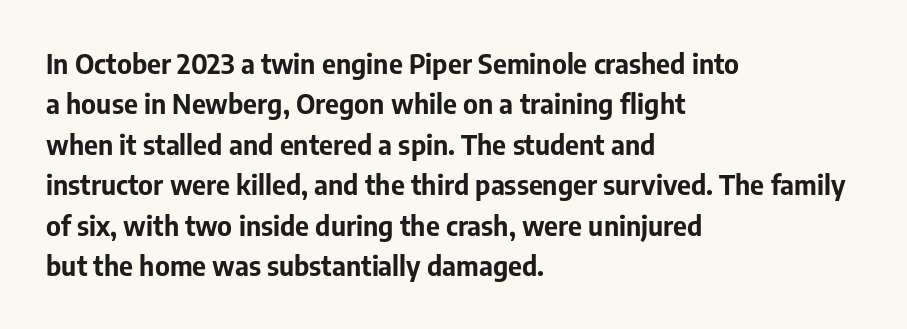
Q: Is the text bold? A: Yes.
Q: Is the text italic (slanted)? A: No, it is upright.
Q: Is the text underlined? A: No.
Q: How is the paragraph aligned? A: Left-aligned.
Q: Is the spacing between letters normal or unusually wide? A: Normal.
Q: Is the spacing between lines tight, normal or loose? A: Normal.
